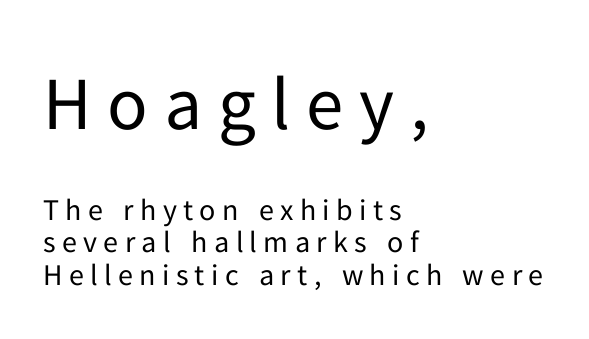
Line spacing here is tight. The passage is arranged the way most books set body copy — flush left. When letters stand straight like this, we call the style roman or upright. The letterforms sit at book weight or below. The passage shown is not underscored anywhere.
